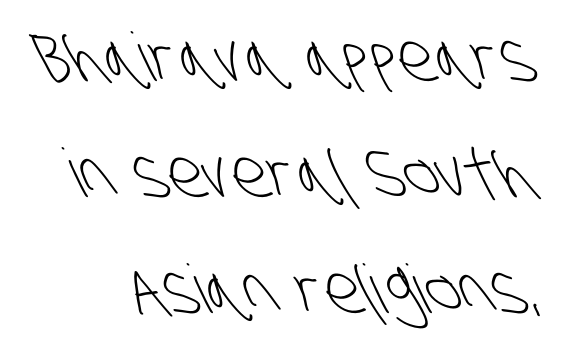
Q: Is the text bold? A: No.
Q: Is the typeface a serif or a sans-serif typeface? A: Sans-serif.
Q: Is the text underlined? A: No.
Q: Is the spacing between letters normal or unusually wide? A: Normal.
Q: Width (condensed, normal, or wide)? A: Condensed.
Q: Stroke contrast? A: Low.
Q: x-height? A: Large.
Q: Monospaced? A: No.
